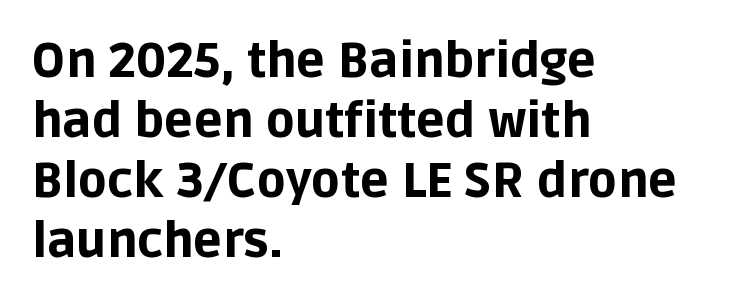
The passage shown is not underscored anywhere. The lettering holds an erect, upright posture throughout. A typesetter would call this zero additional tracking. Think of a printed novel: that variable character pitch is what you see here. The face used here is a sans, in the tradition of grotesques and geometrics. Where is the straight margin? On the left.
